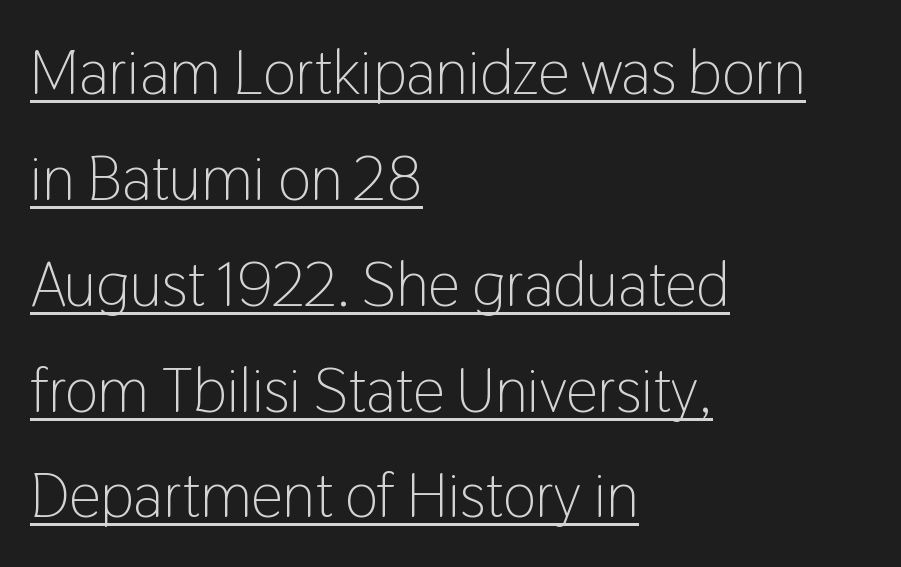
Q: Is the text bold? A: No.
Q: Is the text italic (slanted)? A: No, it is upright.
Q: Is the typeface a serif or a sans-serif typeface? A: Sans-serif.
Q: Is the text underlined? A: Yes.
Q: How is the paragraph aligned? A: Left-aligned.
Q: Is the spacing between letters normal or unusually wide? A: Normal.
Q: Is the spacing between lines tight, normal or loose? A: Normal.
Q: Width (condensed, normal, or wide)? A: Condensed.
Q: Stroke contrast? A: Low.
Q: x-height? A: Medium.
Q: Monospaced? A: No.
